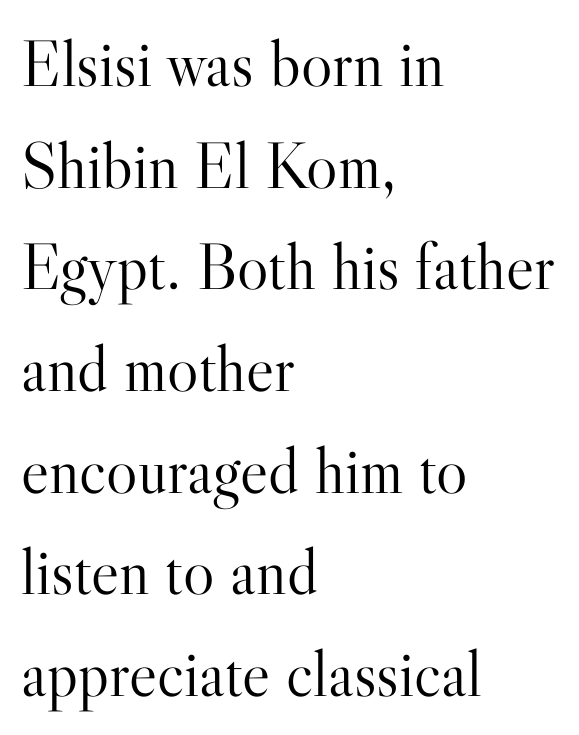
Q: Is the text bold? A: No.
Q: Is the text italic (slanted)? A: No, it is upright.
Q: Is the typeface a serif or a sans-serif typeface? A: Serif.
Q: Is the text underlined? A: No.
Q: How is the paragraph aligned? A: Left-aligned.
Q: Is the spacing between letters normal or unusually wide? A: Normal.
Q: Is the spacing between lines tight, normal or loose? A: Normal.
Q: Width (condensed, normal, or wide)? A: Normal.
Q: Stroke contrast? A: High.
Q: x-height? A: Small.
Q: Monospaced? A: No.
